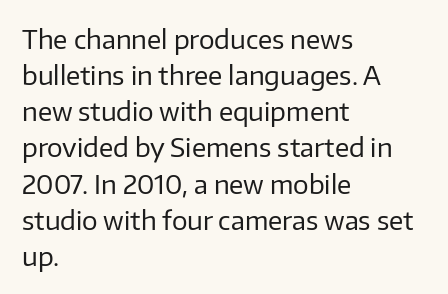
Q: Is the text bold? A: No.
Q: Is the text italic (slanted)? A: No, it is upright.
Q: Is the text underlined? A: No.
Q: How is the paragraph aligned? A: Left-aligned.
Q: Is the spacing between letters normal or unusually wide? A: Normal.
Q: Is the spacing between lines tight, normal or loose? A: Normal.
